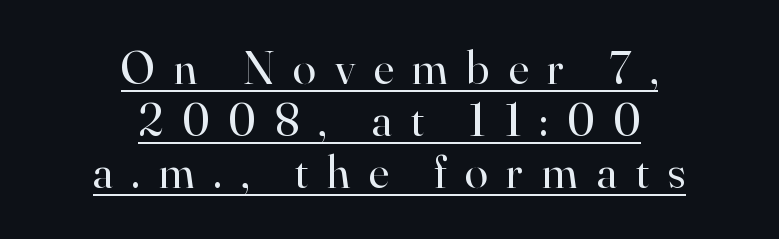
The letters advance in unequal steps, a hallmark of proportional type. Horizontally, the lines are justified to the midpoint only. Is the type heavy? It reads as light-to-regular instead. A typesetter would label this face a serif. Does extra space separate the letters? Yes, quite a lot of it.
